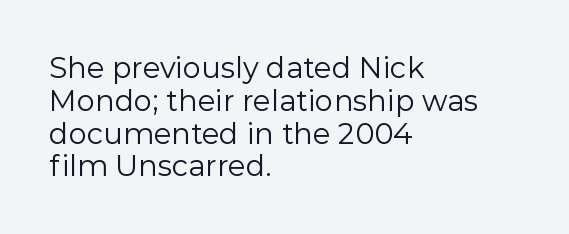
Q: Is the text bold? A: No.
Q: Is the text italic (slanted)? A: No, it is upright.
Q: Is the typeface a serif or a sans-serif typeface? A: Sans-serif.
Q: Is the text underlined? A: No.
Q: How is the paragraph aligned? A: Left-aligned.
Q: Is the spacing between letters normal or unusually wide? A: Normal.
Q: Is the spacing between lines tight, normal or loose? A: Tight.
Q: Width (condensed, normal, or wide)? A: Normal.
Q: x-height? A: Medium.
Q: Monospaced? A: No.
